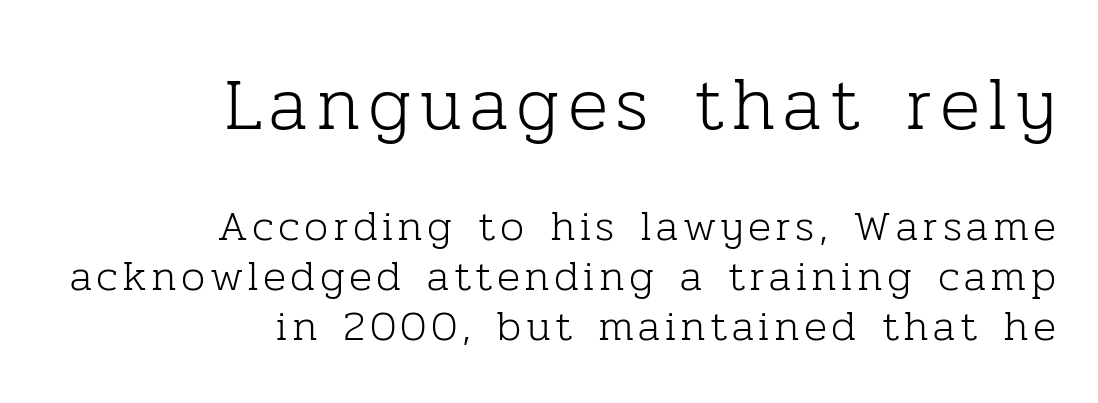
{"serif": "yes", "italic": "no", "bold": "no", "weight": "light", "width": "normal", "stroke_contrast": "low", "x_height": "medium", "monospaced": "no", "underline": "no", "align": "right", "line_spacing_ratio": 1.17, "larger_block": "first", "size_ratio": 1.74, "glyph_px": 75}
